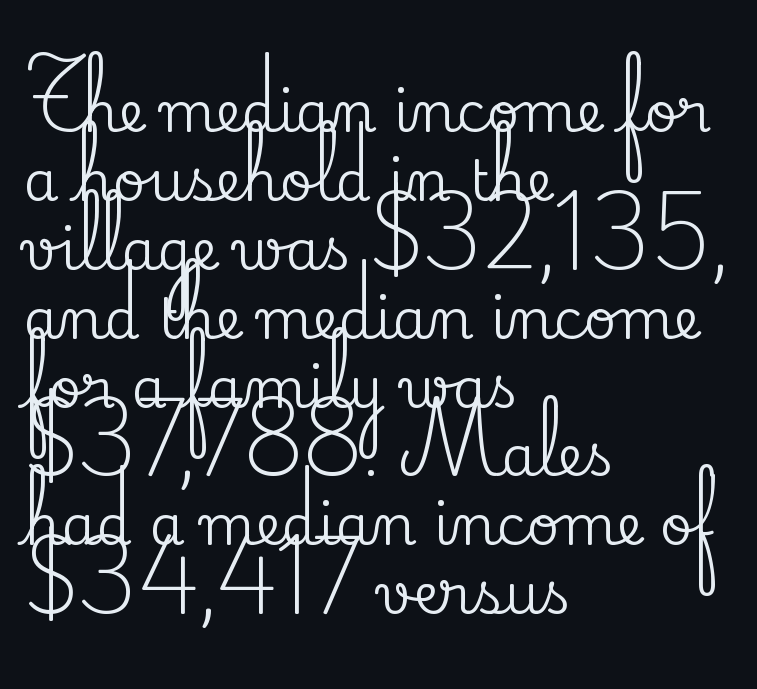
{"serif": "yes", "italic": "no", "width": "normal", "stroke_contrast": "medium", "x_height": "small", "monospaced": "no", "underline": "no", "align": "left", "line_spacing_ratio": 1.23, "letter_spacing": "normal", "letter_spacing_em": 0.0, "glyph_px": 56}
